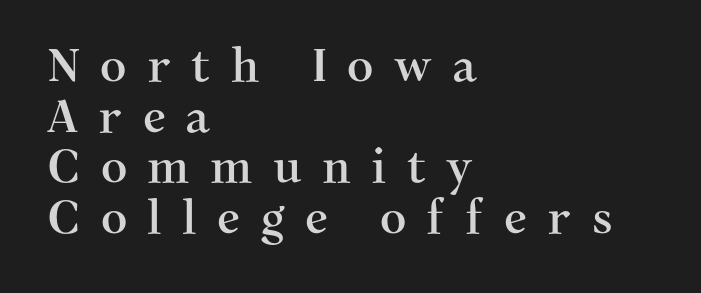
The image shows 46 px serif type, upright; set left-aligned, tight line spacing (1.1x), unusually wide letter spacing (+0.44 em), not underlined; medium stroke contrast and a medium x-height.
